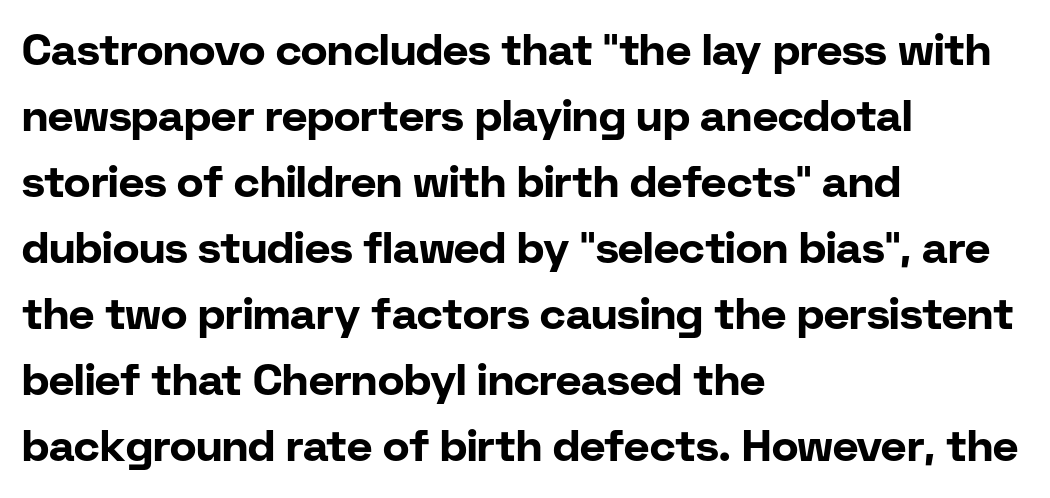
{"serif": "no", "italic": "no", "bold": "yes", "weight": "bold", "width": "normal", "stroke_contrast": "low", "x_height": "medium", "monospaced": "no", "underline": "no", "align": "left", "line_spacing": "normal", "line_spacing_ratio": 1.5, "letter_spacing": "normal", "letter_spacing_em": 0.0, "glyph_px": 44}
